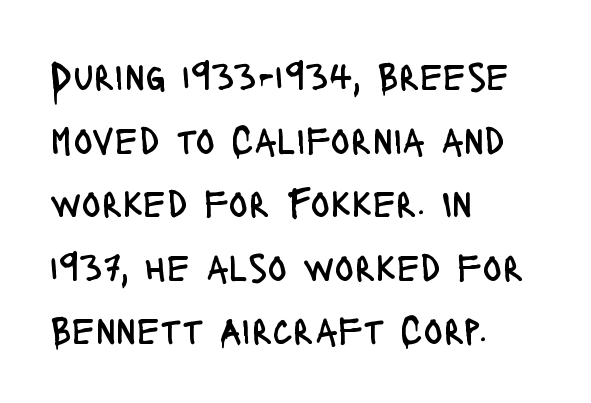
Caption: standard tracking, unaltered. Think of a printed novel: that variable character pitch is what you see here. Interline gaps are of average width in this sample. A typesetter would label this face a sans.
